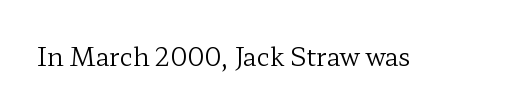
Q: Is the text bold? A: No.
Q: Is the text italic (slanted)? A: No, it is upright.
Q: Is the text underlined? A: No.
Q: Is the spacing between letters normal or unusually wide? A: Normal.
